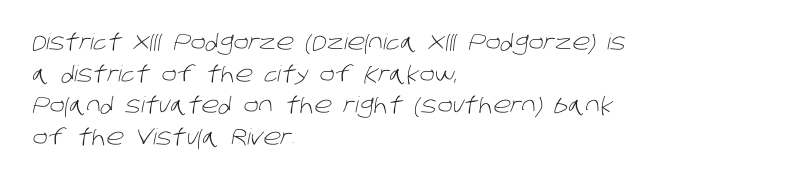
The image shows 22 px text type; set left-aligned, normal line spacing (1.44x), normal letter spacing, not underlined.
